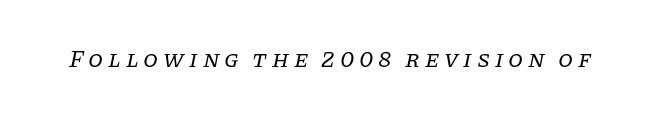
Q: Is the text bold? A: No.
Q: Is the text italic (slanted)? A: Yes, it leans right by about 11 degrees.
Q: Is the text underlined? A: No.
Q: Is the spacing between letters normal or unusually wide? A: Unusually wide.
